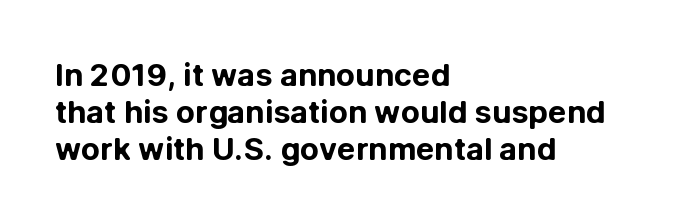
Q: Is the text bold? A: Yes.
Q: Is the text italic (slanted)? A: No, it is upright.
Q: Is the typeface a serif or a sans-serif typeface? A: Sans-serif.
Q: Is the text underlined? A: No.
Q: How is the paragraph aligned? A: Left-aligned.
Q: Is the spacing between letters normal or unusually wide? A: Normal.
Q: Width (condensed, normal, or wide)? A: Normal.
Q: Stroke contrast? A: Low.
Q: x-height? A: Medium.
Q: Monospaced? A: No.
